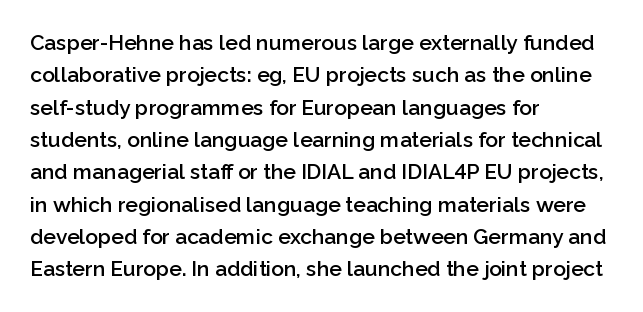
The image shows 21 px text type, upright; set left-aligned, normal line spacing (1.54x), normal letter spacing, not underlined.
